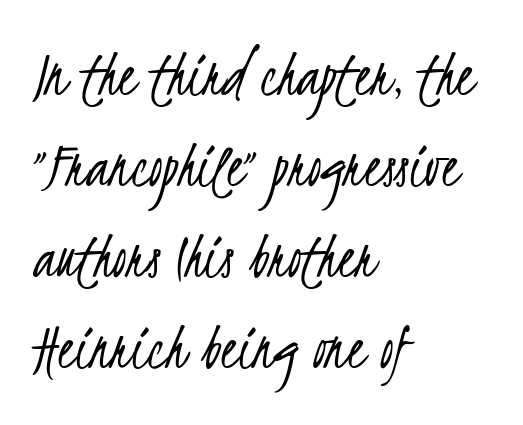
Q: Is the text bold? A: No.
Q: Is the typeface a serif or a sans-serif typeface? A: Sans-serif.
Q: Is the text underlined? A: No.
Q: How is the paragraph aligned? A: Left-aligned.
Q: Is the spacing between letters normal or unusually wide? A: Normal.
Q: Is the spacing between lines tight, normal or loose? A: Normal.
Q: Width (condensed, normal, or wide)? A: Condensed.
Q: Stroke contrast? A: Low.
Q: x-height? A: Small.
Q: Monospaced? A: No.
